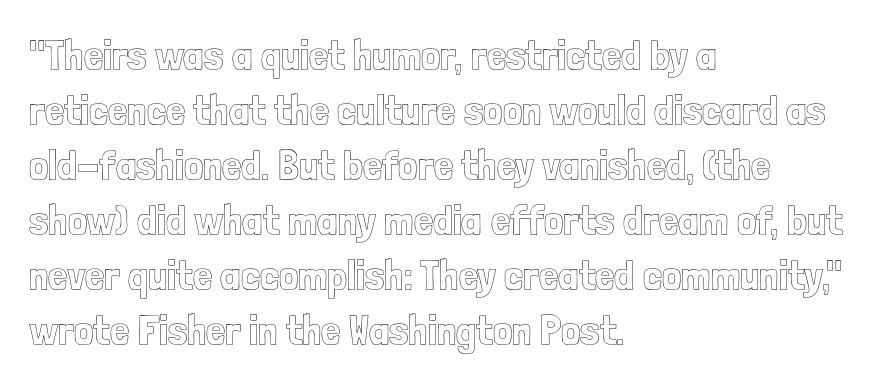
The image shows 43 px condensed type, upright; set left-aligned, normal line spacing (1.28x), normal letter spacing, not underlined; a medium x-height.
